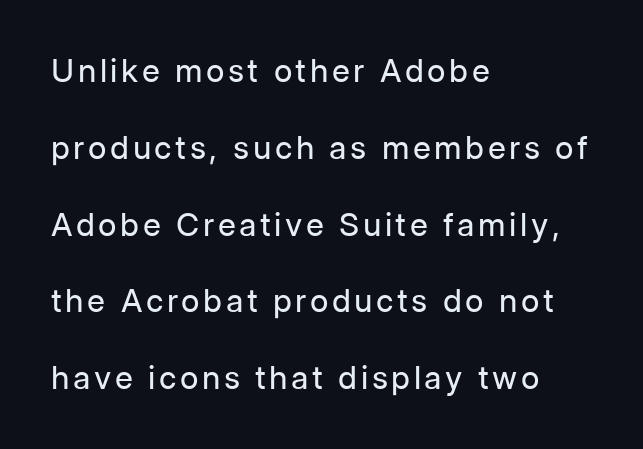
Q: Is the text bold? A: No.
Q: Is the text italic (slanted)? A: No, it is upright.
Q: Is the typeface a serif or a sans-serif typeface? A: Sans-serif.
Q: Is the text underlined? A: No.
Q: How is the paragraph aligned? A: Left-aligned.
Q: Is the spacing between lines tight, normal or loose? A: Loose.
Q: Width (condensed, normal, or wide)? A: Normal.
Q: Stroke contrast? A: Low.
Q: x-height? A: Medium.
Q: Monospaced? A: No.
